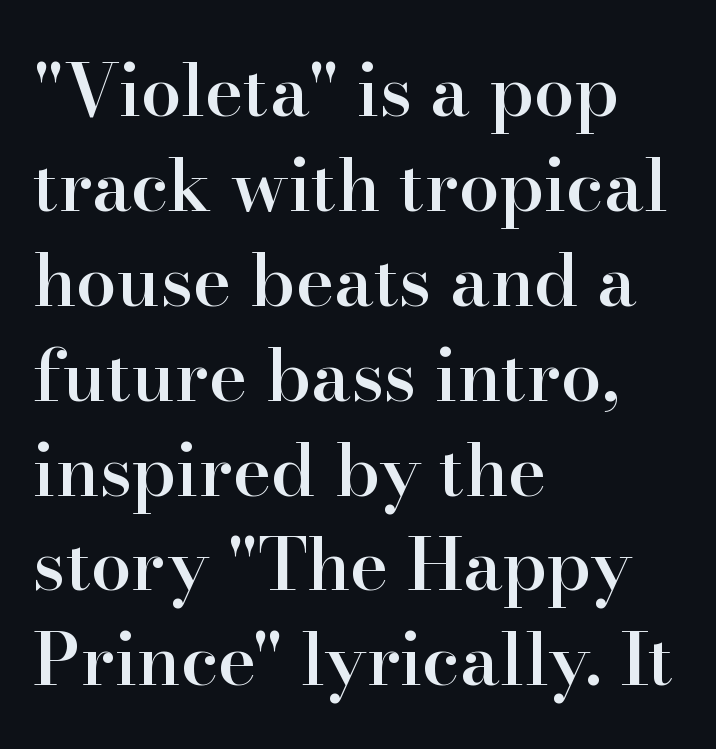
{"serif": "yes", "italic": "no", "bold": "semi", "weight": "semibold", "width": "normal", "stroke_contrast": "high", "x_height": "small", "monospaced": "no", "underline": "no", "align": "left", "line_spacing": "normal", "line_spacing_ratio": 1.3, "letter_spacing": "normal", "letter_spacing_em": 0.0, "glyph_px": 73}
